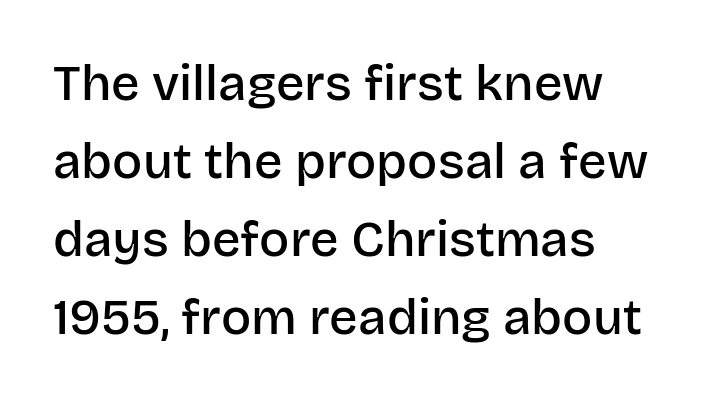
{"serif": "no", "italic": "no", "bold": "semi", "weight": "semibold", "width": "normal", "stroke_contrast": "low", "x_height": "large", "monospaced": "no", "underline": "no", "align": "left", "line_spacing": "normal", "line_spacing_ratio": 1.56, "letter_spacing": "normal", "letter_spacing_em": 0.0, "glyph_px": 50}
